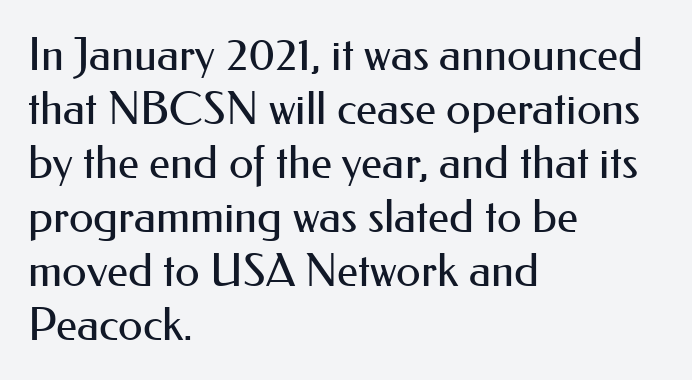
Regarding serifs, this sample does without them. Each letter keeps its own natural width here, so spacing adapts to shape. This rendering uses left alignment, leaving the right contour irregular. The rendering keeps characters at their native spacing. Any mark beneath the type? The region is blank.
